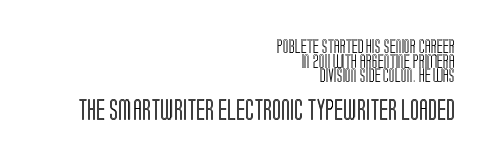
The image shows 21 px text type, upright; set right-aligned, tight line spacing (1.05x), normal letter spacing, not underlined; the second (bottom) block is 1.5x larger.
